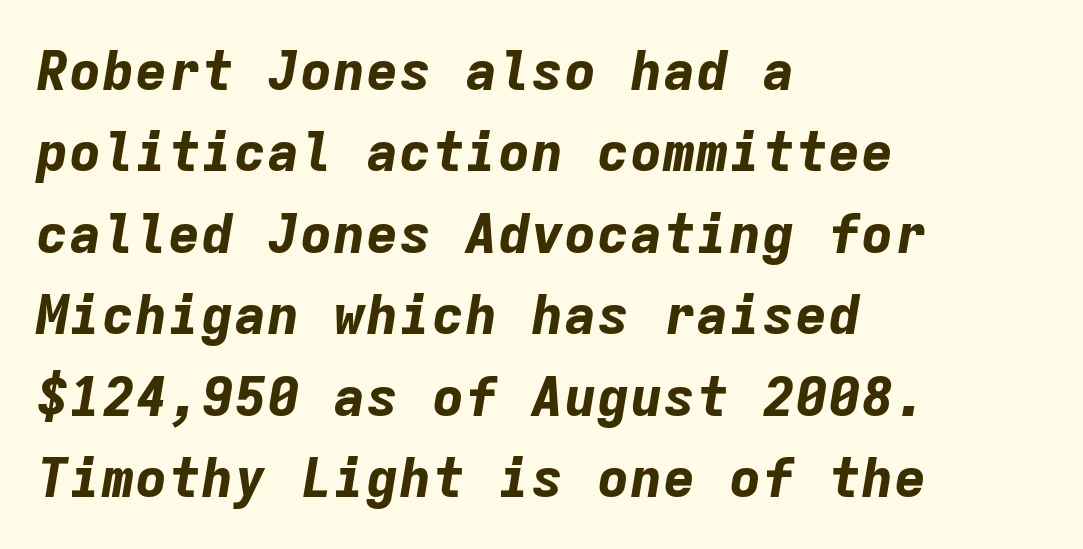
Q: Is the text bold? A: Yes.
Q: Is the text italic (slanted)? A: Yes, it leans right by about 9 degrees.
Q: Is the text underlined? A: No.
Q: How is the paragraph aligned? A: Left-aligned.
Q: Is the spacing between letters normal or unusually wide? A: Normal.
Q: Is the spacing between lines tight, normal or loose? A: Normal.
Q: Width (condensed, normal, or wide)? A: Normal.
Q: Stroke contrast? A: Low.
Q: x-height? A: Medium.
Q: Monospaced? A: Yes.
